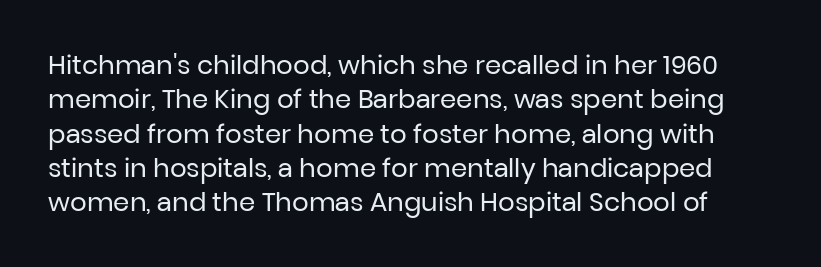
Q: Is the text bold? A: No.
Q: Is the text italic (slanted)? A: No, it is upright.
Q: Is the text underlined? A: No.
Q: Is the spacing between letters normal or unusually wide? A: Normal.
Q: Is the spacing between lines tight, normal or loose? A: Normal.
